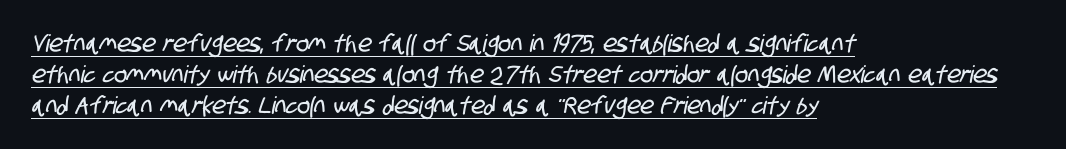
{"underline": "yes", "align": "left", "line_spacing": "normal", "line_spacing_ratio": 1.29, "letter_spacing": "normal", "letter_spacing_em": 0.0, "glyph_px": 24}
